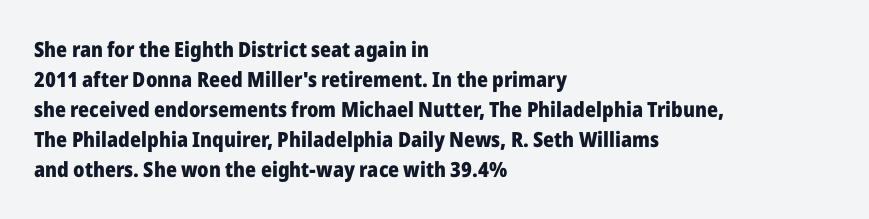
{"italic": "no", "bold": "yes", "underline": "no", "align": "left", "line_spacing": "normal", "line_spacing_ratio": 1.43, "letter_spacing": "normal", "letter_spacing_em": 0.0, "glyph_px": 21}
